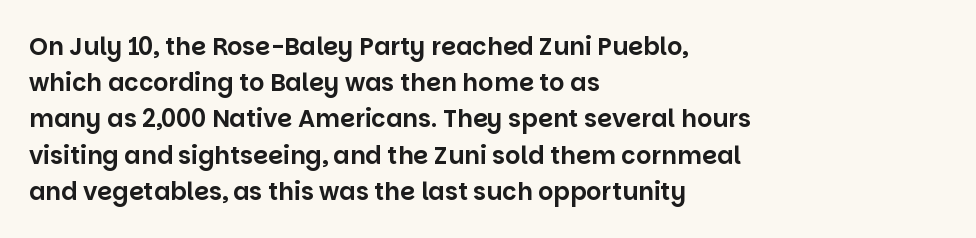
The image shows 24 px text type, upright; set left-aligned, normal line spacing (1.51x), normal letter spacing, not underlined.
